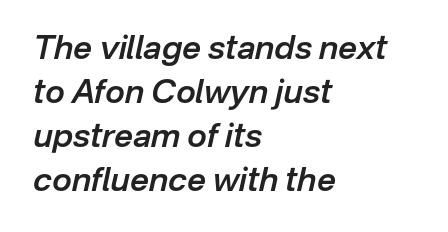
{"italic": "yes", "lean": "right", "slant_degrees": 12, "bold": "semi", "weight": "semibold", "width": "normal", "stroke_contrast": "low", "x_height": "medium", "monospaced": "no", "underline": "no", "align": "left", "line_spacing": "normal", "line_spacing_ratio": 1.33, "letter_spacing": "normal", "letter_spacing_em": 0.0, "glyph_px": 33}
